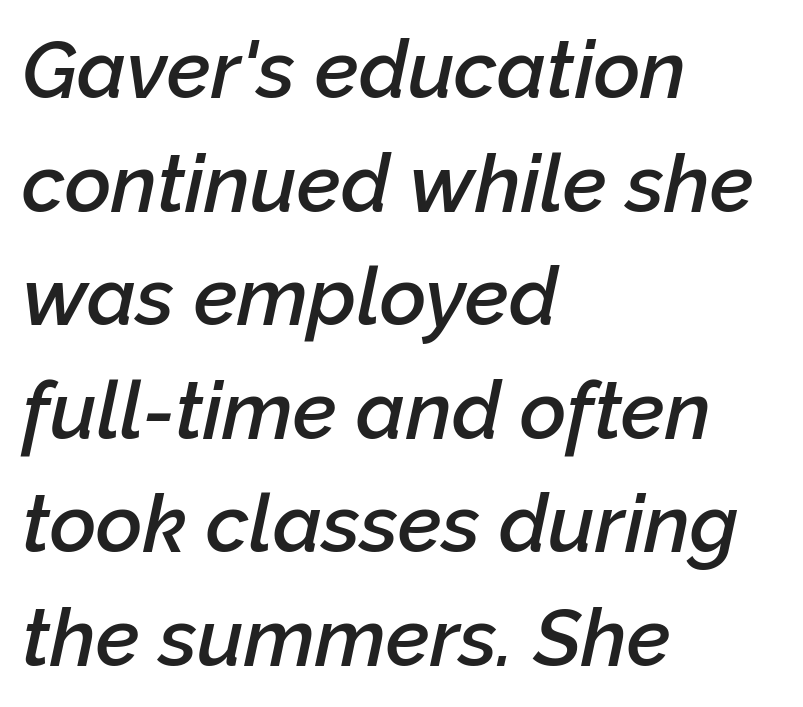
Q: Is the text bold? A: Semi-bold.
Q: Is the text italic (slanted)? A: Yes, it leans right by about 12 degrees.
Q: Is the text underlined? A: No.
Q: How is the paragraph aligned? A: Left-aligned.
Q: Is the spacing between letters normal or unusually wide? A: Normal.
Q: Is the spacing between lines tight, normal or loose? A: Normal.
Q: Width (condensed, normal, or wide)? A: Normal.
Q: Stroke contrast? A: Low.
Q: x-height? A: Medium.
Q: Monospaced? A: No.
